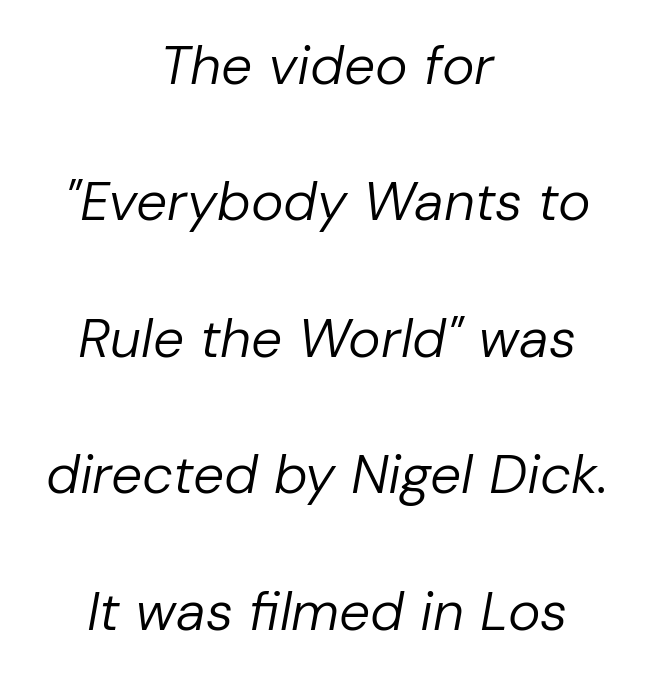
Q: Is the text bold? A: No.
Q: Is the text italic (slanted)? A: Yes, it leans right by about 10 degrees.
Q: Is the text underlined? A: No.
Q: How is the paragraph aligned? A: Centered.
Q: Is the spacing between letters normal or unusually wide? A: Normal.
Q: Is the spacing between lines tight, normal or loose? A: Loose.
Q: Width (condensed, normal, or wide)? A: Normal.
Q: Stroke contrast? A: Low.
Q: x-height? A: Medium.
Q: Monospaced? A: No.
